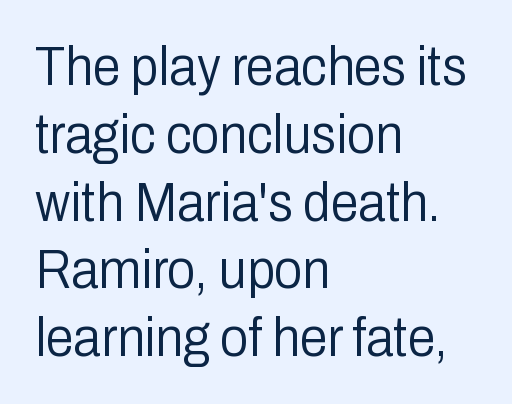
What stands out about the letter spacing? Nothing — it is the standard amount. The letters advance in unequal steps, a hallmark of proportional type. Does the type have serifs? No, each stem ends abruptly. In CSS terms this would be text-align: left. Stems here are at most as thick as an everyday book face. The letters stand straight up with perfectly vertical stems.
